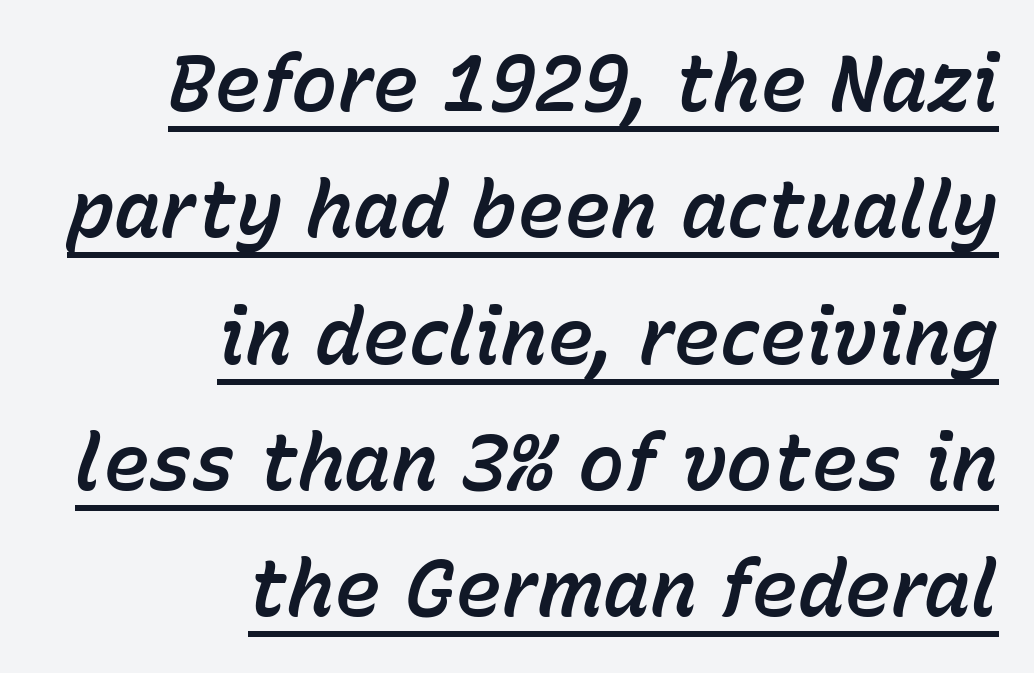
These lines are rendered in a variable-pitch font. The letterforms sit shoulder to shoulder at normal distance. Which margin do the lines hug? The right one — the left edge is uneven. Leading: standard.
